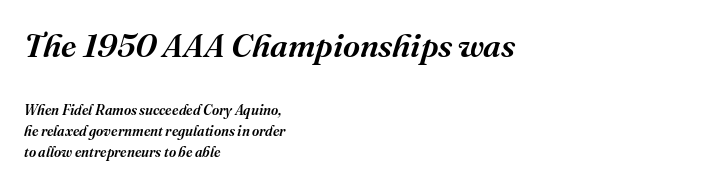
{"serif": "yes", "italic": "yes", "lean": "right", "slant_degrees": 16, "width": "normal", "stroke_contrast": "medium", "x_height": "medium", "monospaced": "no", "underline": "no", "align": "left", "line_spacing": "normal", "line_spacing_ratio": 1.52, "letter_spacing": "normal", "letter_spacing_em": 0.0, "larger_block": "first", "size_ratio": 2.36, "glyph_px": 33}
